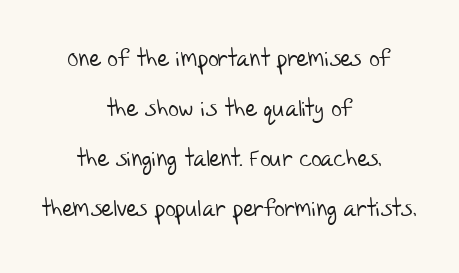
{"bold": "no", "underline": "no", "align": "center", "line_spacing": "loose", "line_spacing_ratio": 2.17, "letter_spacing": "normal", "letter_spacing_em": 0.0, "glyph_px": 23}
